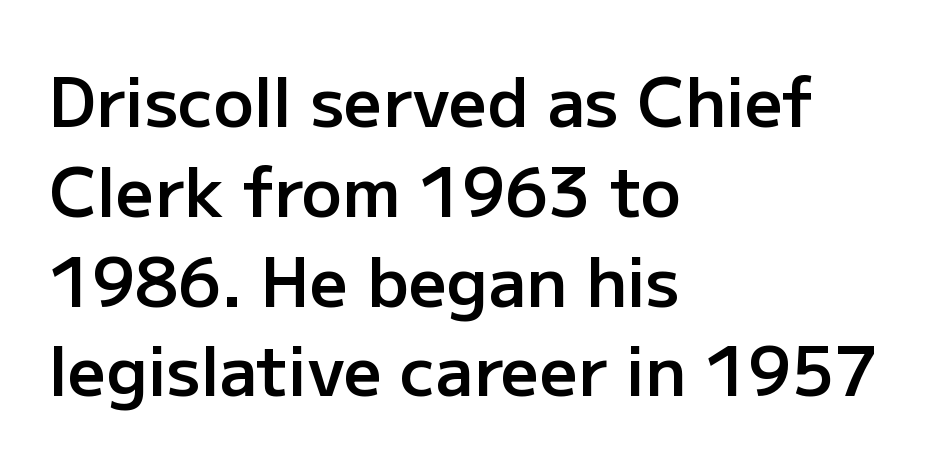
The image shows 67 px semibold sans-serif type, upright; set left-aligned, normal line spacing (1.34x), normal letter spacing, not underlined; low stroke contrast and a medium x-height.
